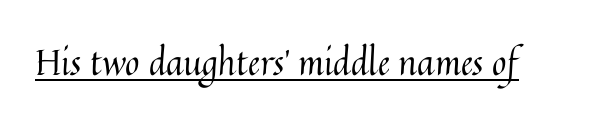
{"bold": "no", "weight": "regular", "width": "normal", "stroke_contrast": "medium", "x_height": "medium", "monospaced": "no", "underline": "yes", "letter_spacing": "normal", "letter_spacing_em": 0.0, "glyph_px": 35}
